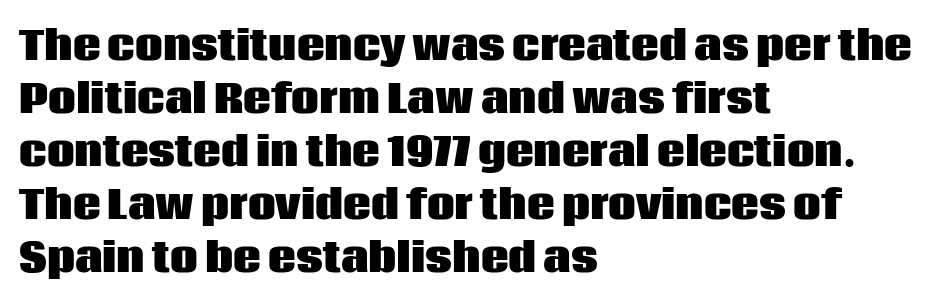
The paragraph shown leans on its left margin. Posture: upright roman. These lines are rendered in a variable-pitch font. Each row of text sits above clean, open space. Stroke terminals: plain, sans-serif.
